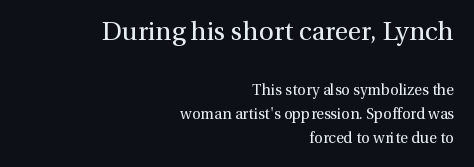
{"italic": "no", "bold": "no", "underline": "no", "align": "right", "line_spacing": "normal", "line_spacing_ratio": 1.61, "letter_spacing": "normal", "letter_spacing_em": 0.0, "larger_block": "first", "size_ratio": 1.73, "glyph_px": 26}
